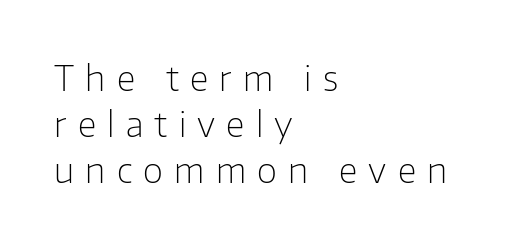
The image shows 35 px light sans-serif type, upright; set left-aligned, normal line spacing (1.32x), unusually wide letter spacing (+0.32 em), not underlined; low stroke contrast and a medium x-height.
